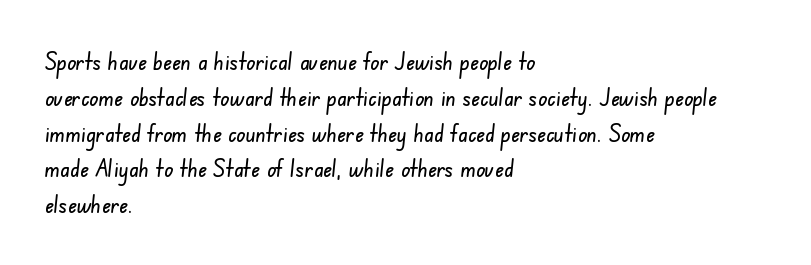
The image shows 24 px text type; set left-aligned, normal line spacing (1.49x), normal letter spacing, not underlined.
